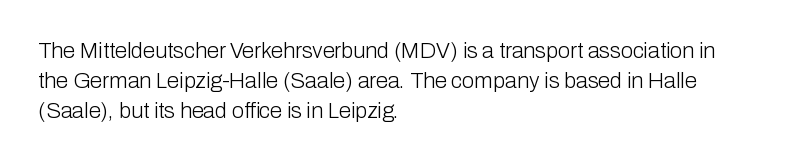
Reading down the column, the eye jumps a familiar distance to each next line. Left-aligned paragraph, ragged on the right. Check under the words: just untouched page. Nope, not italic — everything's standing straight.
